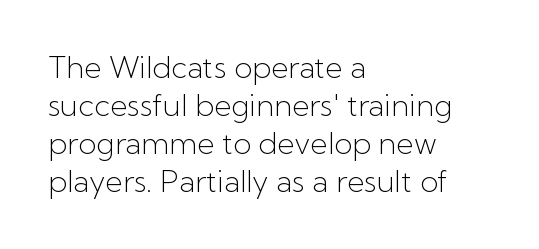
{"serif": "no", "italic": "no", "bold": "no", "weight": "light", "width": "normal", "stroke_contrast": "low", "x_height": "medium", "monospaced": "no", "underline": "no", "align": "left", "line_spacing": "normal", "line_spacing_ratio": 1.27, "letter_spacing": "normal", "letter_spacing_em": 0.0, "glyph_px": 30}
